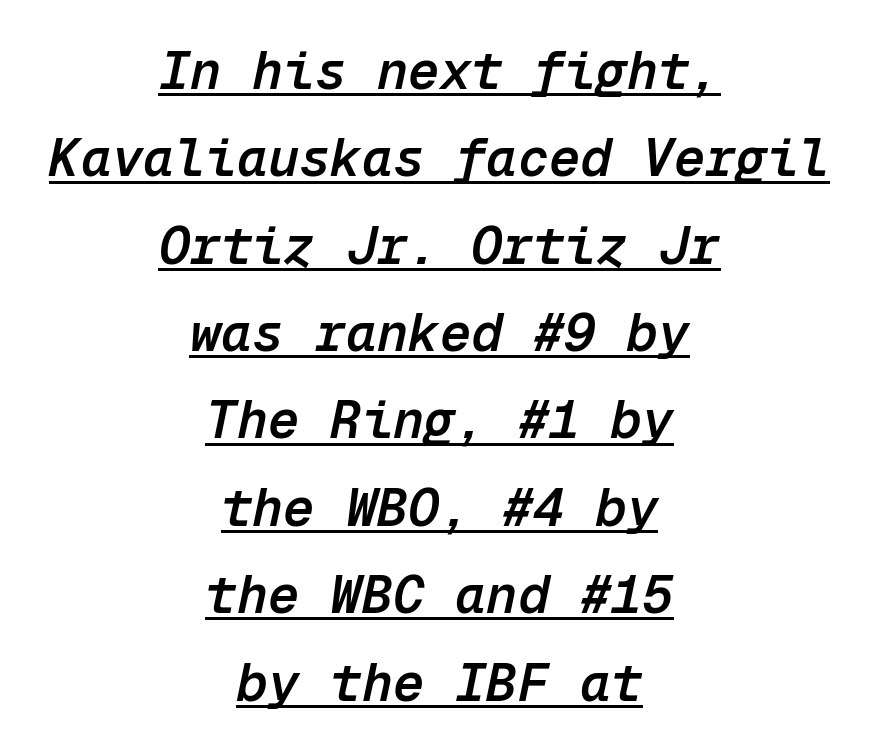
{"italic": "yes", "lean": "right", "slant_degrees": 12, "bold": "semi", "weight": "semibold", "width": "normal", "stroke_contrast": "low", "x_height": "medium", "monospaced": "yes", "underline": "yes", "align": "center", "line_spacing": "normal", "line_spacing_ratio": 1.68, "letter_spacing": "normal", "letter_spacing_em": 0.0, "glyph_px": 52}
